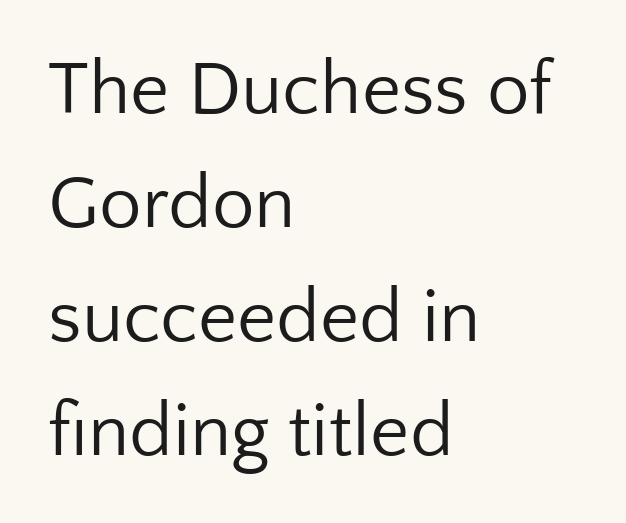
Notice how descenders clear the ascenders below comfortably — that's standard leading. The rag falls on the right side of this text block. The strokes are not fattened; the text isn't bold. The letters advance in unequal steps, a hallmark of proportional type.
